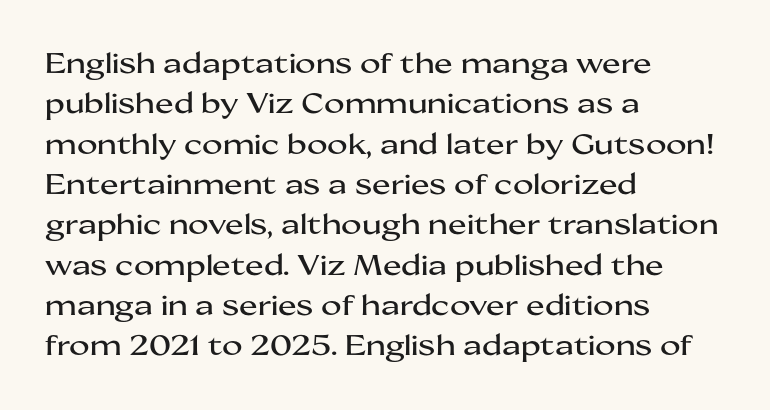
Q: Is the text italic (slanted)? A: No, it is upright.
Q: Is the text underlined? A: No.
Q: How is the paragraph aligned? A: Left-aligned.
Q: Is the spacing between letters normal or unusually wide? A: Normal.
Q: Is the spacing between lines tight, normal or loose? A: Normal.
Q: Width (condensed, normal, or wide)? A: Wide.
Q: Stroke contrast? A: Medium.
Q: x-height? A: Medium.
Q: Monospaced? A: No.
